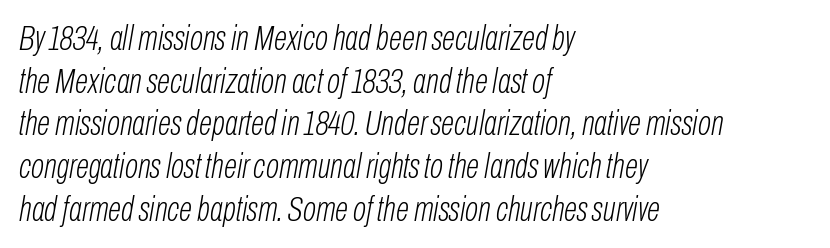
Q: Is the text bold? A: No.
Q: Is the text italic (slanted)? A: Yes, it leans right by about 10 degrees.
Q: Is the text underlined? A: No.
Q: How is the paragraph aligned? A: Left-aligned.
Q: Is the spacing between letters normal or unusually wide? A: Normal.
Q: Width (condensed, normal, or wide)? A: Condensed.
Q: Stroke contrast? A: Low.
Q: x-height? A: Medium.
Q: Monospaced? A: No.
